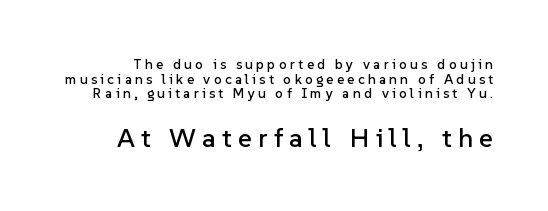
The image shows 27 px text type, upright; set tight line spacing (1.04x), unusually wide letter spacing (+0.23 em), not underlined; the second (bottom) block is 1.93x larger.
